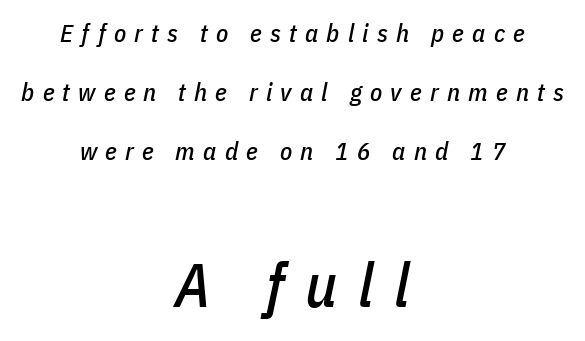
{"italic": "yes", "lean": "right", "slant_degrees": 11, "width": "condensed", "stroke_contrast": "low", "x_height": "medium", "monospaced": "no", "underline": "no", "align": "center", "line_spacing": "loose", "line_spacing_ratio": 2.36, "letter_spacing": "wide", "letter_spacing_em": 0.33, "larger_block": "second", "size_ratio": 2.48, "glyph_px": 62}
